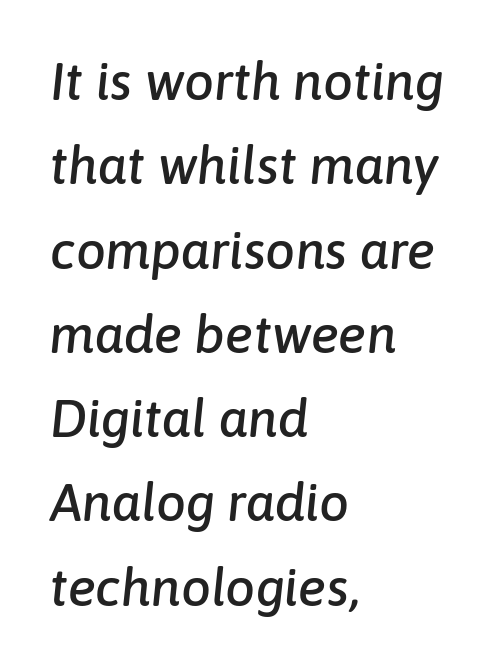
The image shows 53 px text type, italic (leaning right); set left-aligned, normal line spacing (1.59x), normal letter spacing, not underlined; low stroke contrast and a medium x-height.
